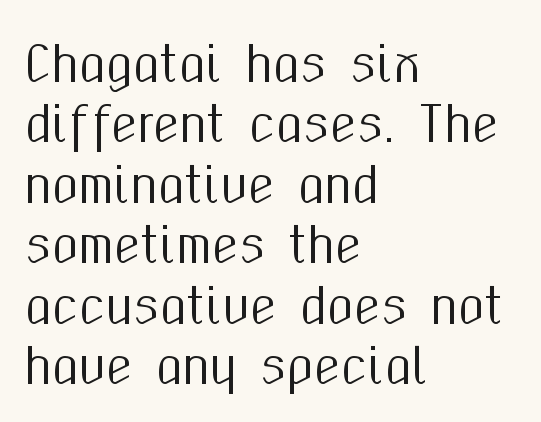
{"serif": "no", "italic": "no", "width": "condensed", "stroke_contrast": "medium", "x_height": "medium", "monospaced": "no", "underline": "no", "align": "left", "line_spacing": "normal", "line_spacing_ratio": 1.26, "letter_spacing": "normal", "letter_spacing_em": 0.0, "glyph_px": 48}
